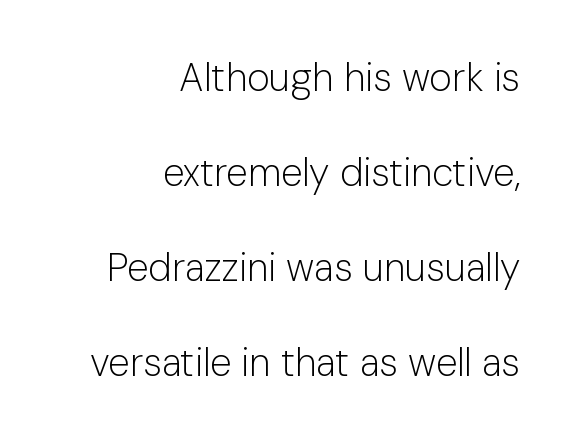
Q: Is the text bold? A: No.
Q: Is the text italic (slanted)? A: No, it is upright.
Q: Is the typeface a serif or a sans-serif typeface? A: Sans-serif.
Q: Is the text underlined? A: No.
Q: How is the paragraph aligned? A: Right-aligned.
Q: Is the spacing between letters normal or unusually wide? A: Normal.
Q: Is the spacing between lines tight, normal or loose? A: Loose.
Q: Width (condensed, normal, or wide)? A: Normal.
Q: Stroke contrast? A: Low.
Q: x-height? A: Medium.
Q: Monospaced? A: No.
